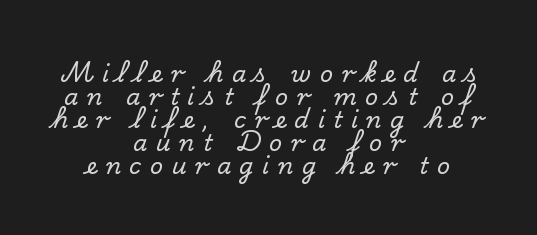
{"underline": "no", "align": "center", "line_spacing": "tight", "line_spacing_ratio": 1.0, "letter_spacing": "wide", "letter_spacing_em": 0.37, "glyph_px": 23}
